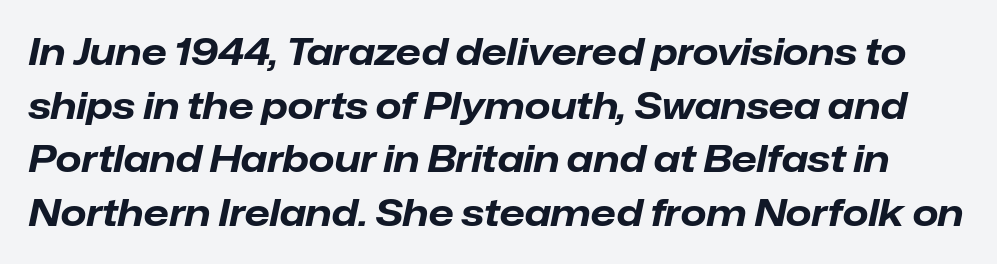
The image shows 37 px bold type, italic (leaning right); set normal line spacing (1.45x), normal letter spacing, not underlined; low stroke contrast and a medium x-height.
